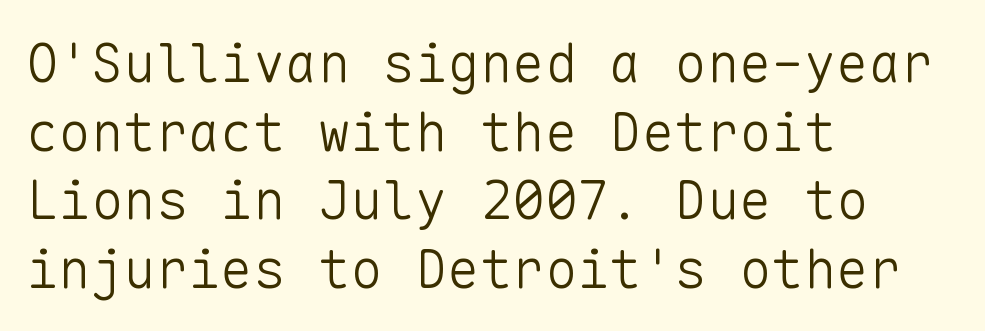
The image shows 54 px light sans-serif type, upright, monospaced; set left-aligned, normal line spacing (1.27x), normal letter spacing, not underlined; low stroke contrast and a medium x-height.
